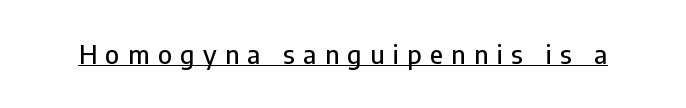
Q: Is the text italic (slanted)? A: No, it is upright.
Q: Is the text underlined? A: Yes.
Q: Is the spacing between letters normal or unusually wide? A: Unusually wide.
